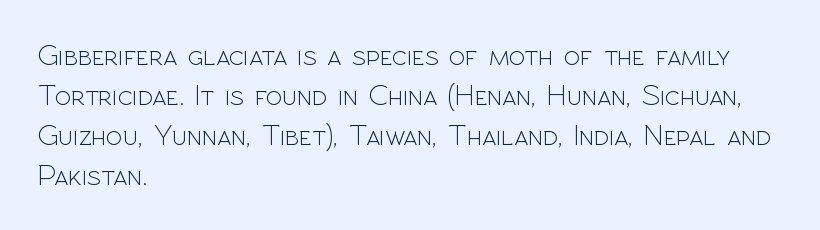
Q: Is the text bold? A: No.
Q: Is the text italic (slanted)? A: No, it is upright.
Q: Is the typeface a serif or a sans-serif typeface? A: Sans-serif.
Q: Is the text underlined? A: No.
Q: How is the paragraph aligned? A: Left-aligned.
Q: Is the spacing between letters normal or unusually wide? A: Normal.
Q: Is the spacing between lines tight, normal or loose? A: Normal.
Q: Width (condensed, normal, or wide)? A: Normal.
Q: x-height? A: Medium.
Q: Monospaced? A: No.
